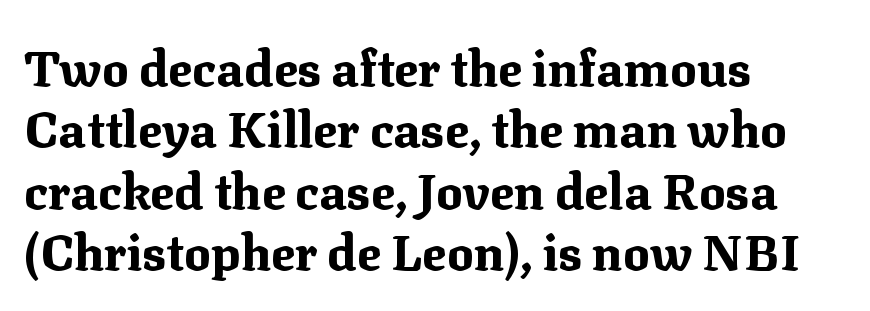
The image shows 50 px bold serif type, upright; set left-aligned, line spacing 1.23x, normal letter spacing, not underlined; medium stroke contrast and a medium x-height.
